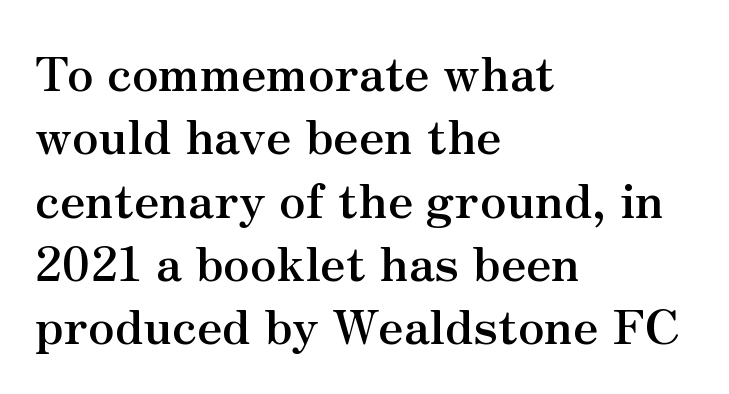
{"serif": "yes", "italic": "no", "bold": "yes", "weight": "semibold", "width": "normal", "stroke_contrast": "medium", "x_height": "small", "monospaced": "no", "underline": "no", "align": "left", "line_spacing": "normal", "line_spacing_ratio": 1.32, "letter_spacing": "normal", "letter_spacing_em": 0.0, "glyph_px": 48}
